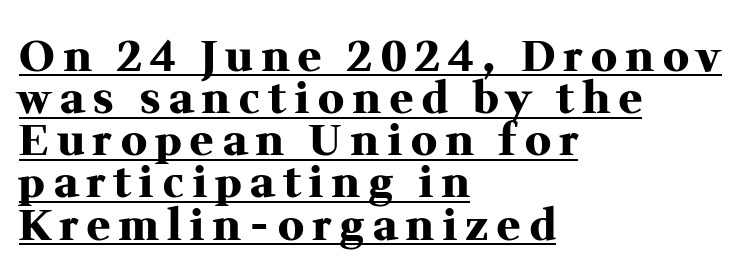
Substantial extra tracking has been applied to these lines. Nope, not italic — everything's standing straight. Bold? Absolutely — the strokes are thick and heavy. Line starts are locked; line ends wander. Regarding leading, the lines here are crowded together. What decoration does the sample have? An underline.
